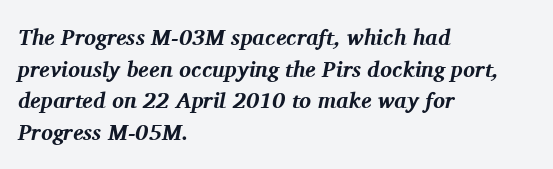
The image shows 22 px bold type, italic (leaning right); set left-aligned, normal line spacing (1.44x), normal letter spacing, not underlined.
